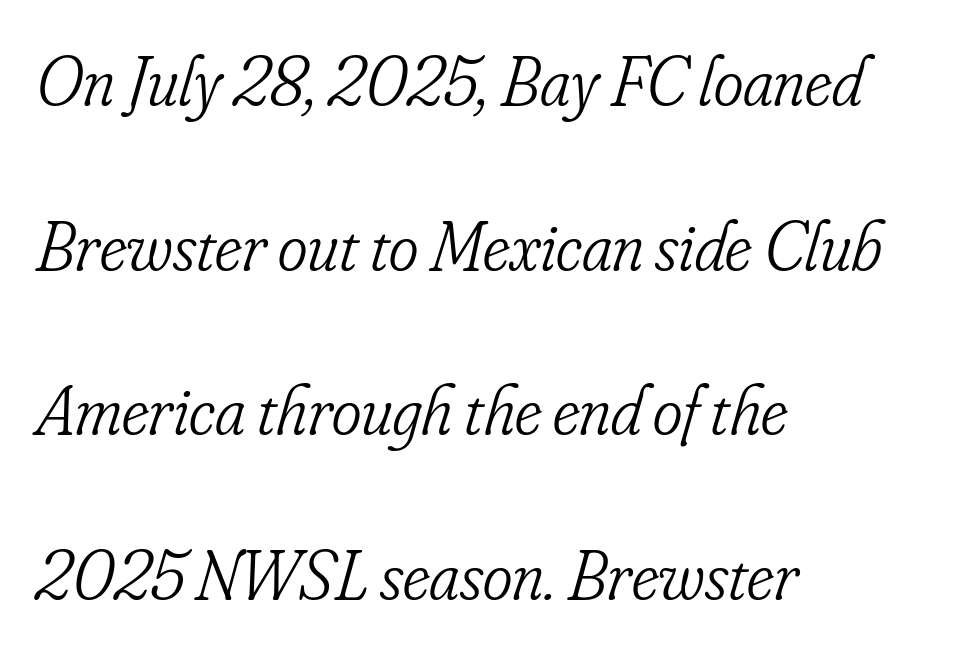
The specimen omits any rule beneath the text block's lines. The tracking reads as untouched default to a designer's eye. Here the designer chose a conventional face with non-uniform glyph widths. Rows of type keep a wide berth in the vertical direction. You can tell from the footed stems that serif type was used.
